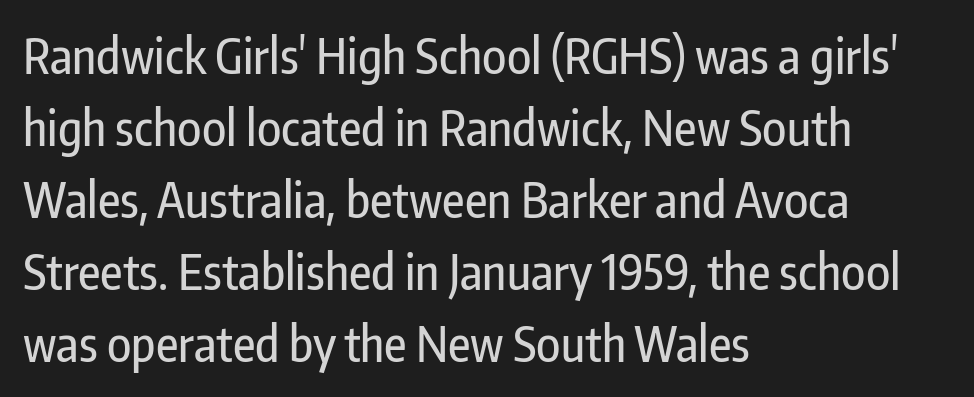
{"serif": "no", "italic": "no", "width": "condensed", "stroke_contrast": "low", "x_height": "medium", "monospaced": "no", "underline": "no", "align": "left", "line_spacing": "normal", "line_spacing_ratio": 1.47, "letter_spacing": "normal", "letter_spacing_em": 0.0, "glyph_px": 49}
